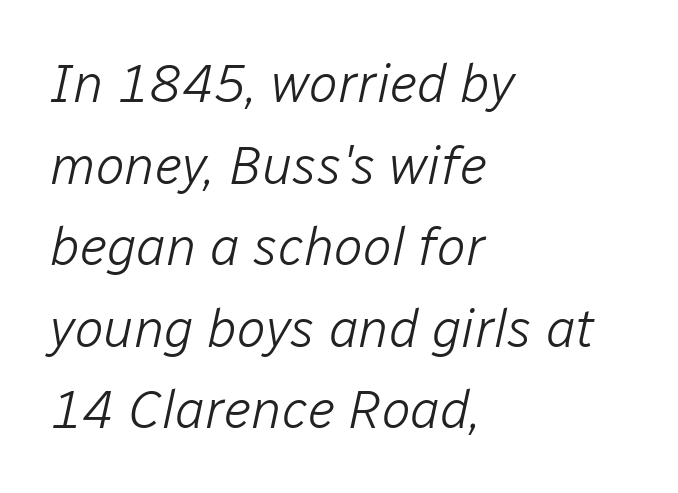
{"italic": "yes", "lean": "right", "slant_degrees": 12, "bold": "no", "weight": "light", "width": "normal", "stroke_contrast": "low", "x_height": "medium", "monospaced": "no", "underline": "no", "align": "left", "line_spacing": "normal", "line_spacing_ratio": 1.51, "letter_spacing": "normal", "letter_spacing_em": 0.0, "glyph_px": 54}
